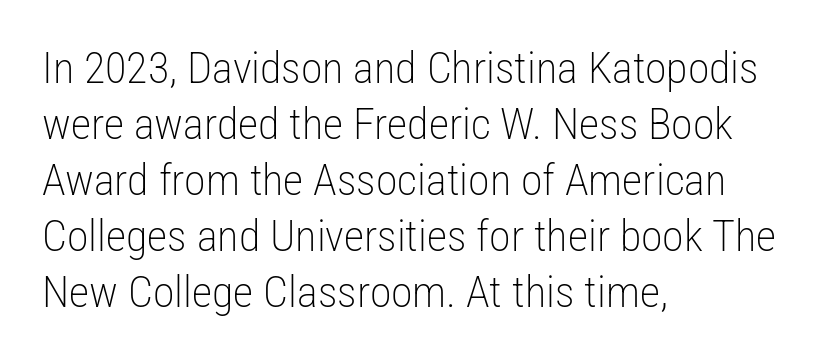
{"serif": "no", "italic": "no", "bold": "no", "weight": "light", "width": "condensed", "stroke_contrast": "low", "x_height": "medium", "monospaced": "no", "underline": "no", "align": "left", "line_spacing": "normal", "line_spacing_ratio": 1.27, "letter_spacing": "normal", "letter_spacing_em": 0.0, "glyph_px": 44}
